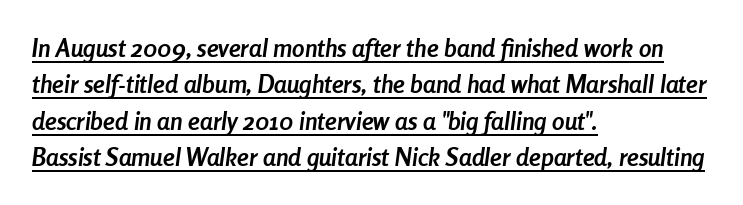
The image shows 25 px bold type, italic (leaning right); set left-aligned, normal line spacing (1.46x), normal letter spacing, underlined.
